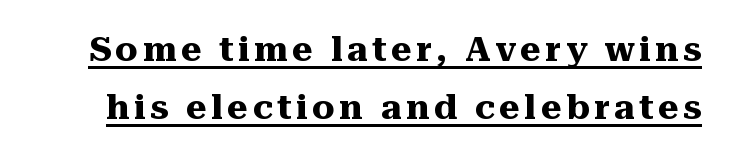
Q: Is the text bold? A: Yes.
Q: Is the text italic (slanted)? A: No, it is upright.
Q: Is the typeface a serif or a sans-serif typeface? A: Serif.
Q: Is the text underlined? A: Yes.
Q: Is the spacing between lines tight, normal or loose? A: Normal.
Q: Width (condensed, normal, or wide)? A: Normal.
Q: Stroke contrast? A: Medium.
Q: x-height? A: Medium.
Q: Monospaced? A: No.
